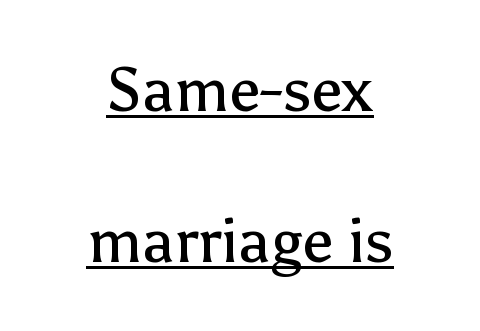
The image shows 63 px regular-weight sans-serif type, upright; set centered, loose line spacing (2.4x), normal letter spacing, underlined; low stroke contrast and a medium x-height.
